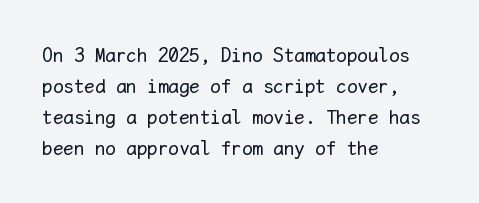
Q: Is the text bold? A: No.
Q: Is the text italic (slanted)? A: No, it is upright.
Q: Is the text underlined? A: No.
Q: How is the paragraph aligned? A: Left-aligned.
Q: Is the spacing between letters normal or unusually wide? A: Normal.
Q: Is the spacing between lines tight, normal or loose? A: Normal.
